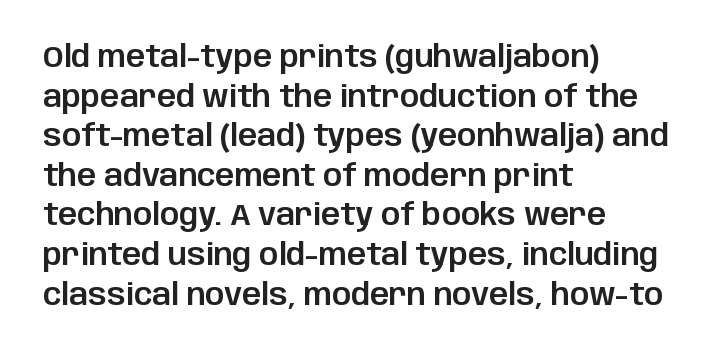
{"serif": "no", "italic": "no", "width": "normal", "stroke_contrast": "low", "x_height": "large", "monospaced": "no", "underline": "no", "align": "left", "line_spacing": "normal", "line_spacing_ratio": 1.32, "letter_spacing": "normal", "letter_spacing_em": 0.0, "glyph_px": 30}
